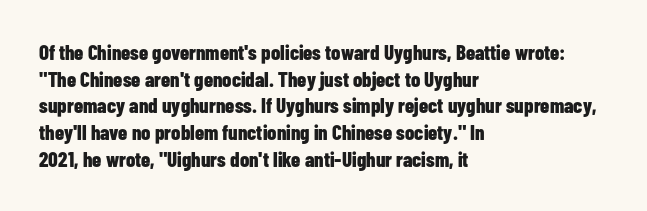
Q: Is the text bold? A: Yes.
Q: Is the text italic (slanted)? A: No, it is upright.
Q: Is the text underlined? A: No.
Q: How is the paragraph aligned? A: Left-aligned.
Q: Is the spacing between letters normal or unusually wide? A: Normal.
Q: Is the spacing between lines tight, normal or loose? A: Normal.
